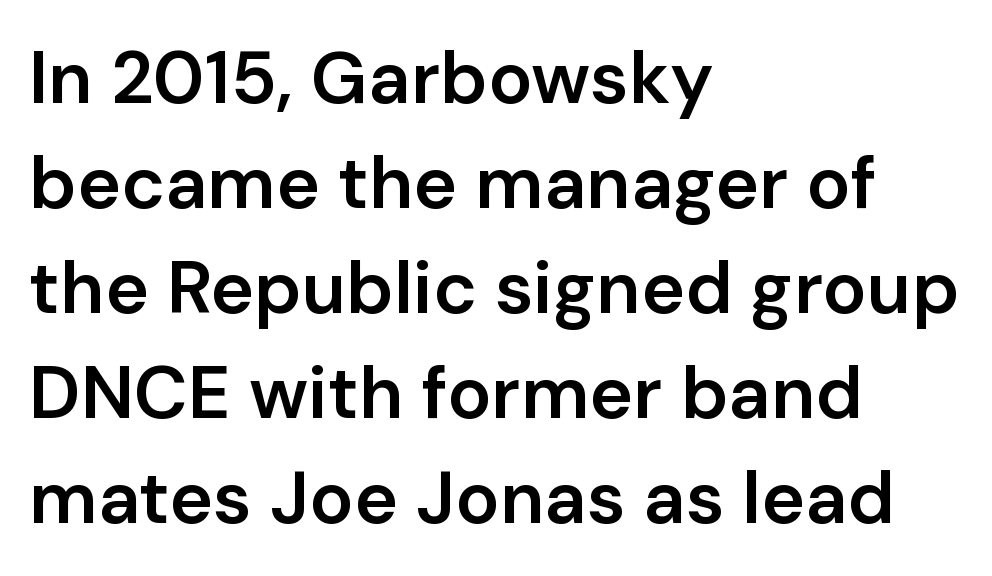
The image shows 74 px semibold sans-serif type, upright; set left-aligned, normal line spacing (1.42x), normal letter spacing, not underlined; low stroke contrast and a medium x-height.
